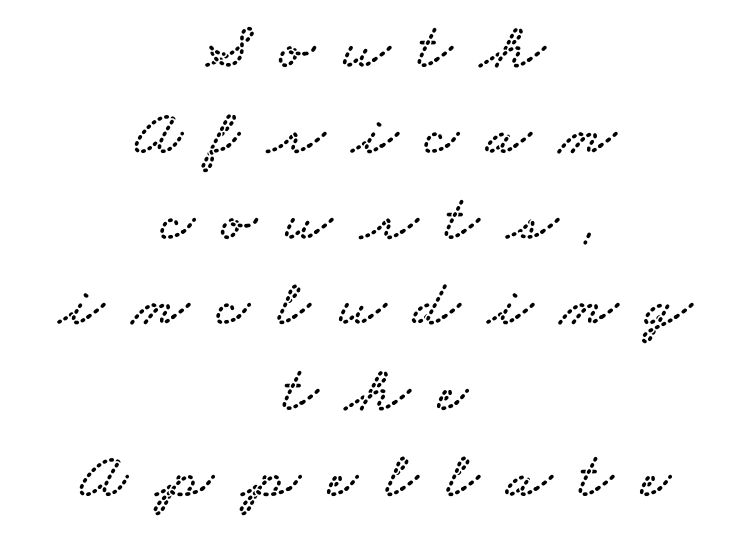
Q: Is the text underlined? A: No.
Q: How is the paragraph aligned? A: Centered.
Q: Is the spacing between letters normal or unusually wide? A: Unusually wide.
Q: Is the spacing between lines tight, normal or loose? A: Normal.
Q: Width (condensed, normal, or wide)? A: Wide.
Q: Stroke contrast? A: Low.
Q: x-height? A: Small.
Q: Monospaced? A: No.
